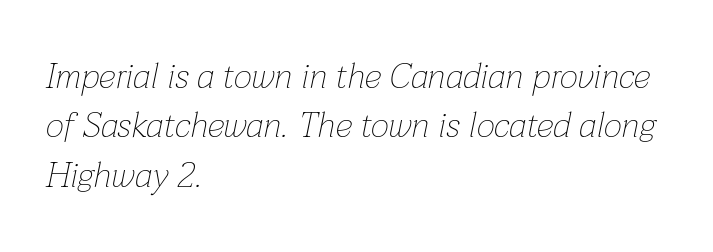
The image shows 35 px thin type, italic (leaning right); set left-aligned, normal line spacing (1.41x), normal letter spacing, not underlined; low stroke contrast and a medium x-height.
